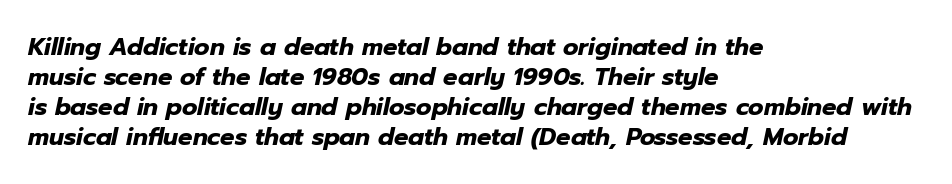
Q: Is the text bold? A: Yes.
Q: Is the text italic (slanted)? A: Yes, it leans right by about 12 degrees.
Q: Is the text underlined? A: No.
Q: How is the paragraph aligned? A: Left-aligned.
Q: Is the spacing between letters normal or unusually wide? A: Normal.
Q: Is the spacing between lines tight, normal or loose? A: Normal.
